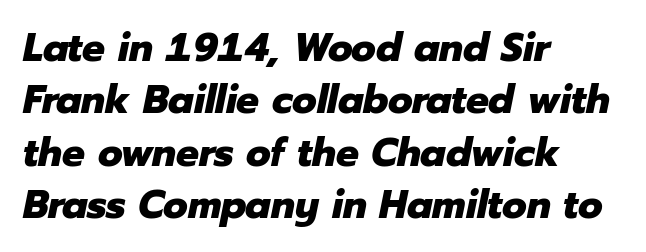
Q: Is the text bold? A: Yes.
Q: Is the text italic (slanted)? A: Yes, it leans right by about 12 degrees.
Q: Is the text underlined? A: No.
Q: How is the paragraph aligned? A: Left-aligned.
Q: Is the spacing between letters normal or unusually wide? A: Normal.
Q: Is the spacing between lines tight, normal or loose? A: Normal.
Q: Width (condensed, normal, or wide)? A: Normal.
Q: Stroke contrast? A: Low.
Q: x-height? A: Medium.
Q: Monospaced? A: No.
